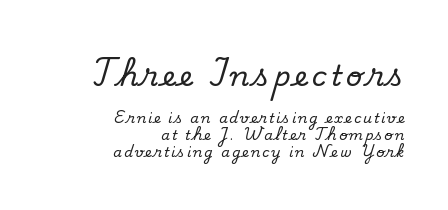
Q: Is the text italic (slanted)? A: Yes.
Q: Is the typeface a serif or a sans-serif typeface? A: Serif.
Q: Is the text underlined? A: No.
Q: How is the paragraph aligned? A: Right-aligned.
Q: Which block of text is set in a larger size, the first (top) or the second (bottom)? A: The first (top) one.
Q: Width (condensed, normal, or wide)? A: Normal.
Q: Stroke contrast? A: Low.
Q: x-height? A: Small.
Q: Monospaced? A: No.
